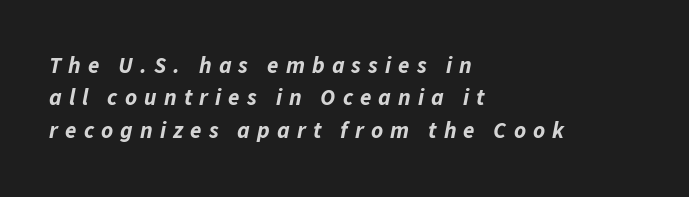
The image shows 23 px bold type, italic (leaning right); set left-aligned, normal line spacing (1.41x), unusually wide letter spacing (+0.31 em), not underlined.
